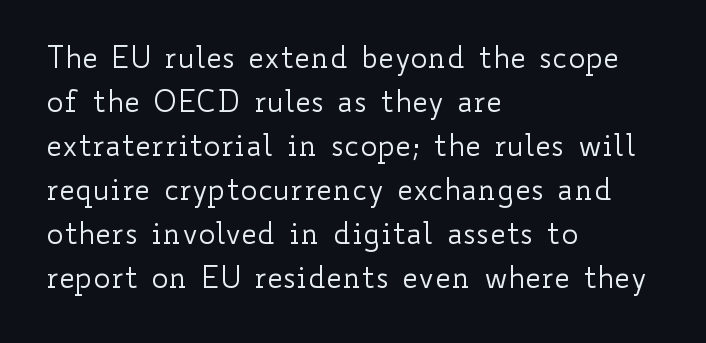
{"italic": "no", "bold": "no", "weight": "regular", "width": "wide", "stroke_contrast": "low", "x_height": "small", "monospaced": "no", "underline": "no", "align": "left", "line_spacing": "normal", "line_spacing_ratio": 1.52, "letter_spacing": "normal", "letter_spacing_em": 0.0, "glyph_px": 29}
